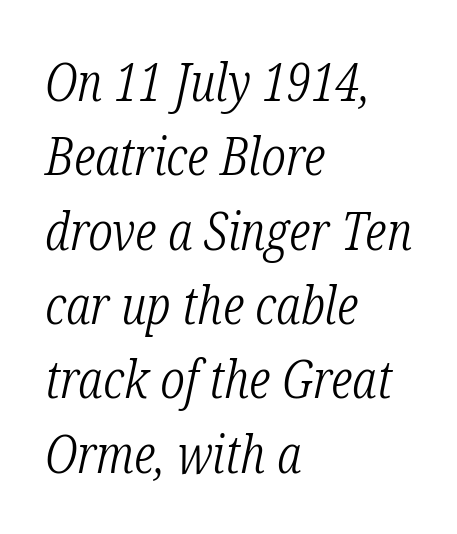
{"serif": "yes", "italic": "yes", "lean": "right", "slant_degrees": 12, "bold": "no", "weight": "light", "width": "condensed", "stroke_contrast": "low", "x_height": "medium", "monospaced": "no", "underline": "no", "align": "left", "line_spacing": "normal", "line_spacing_ratio": 1.43, "letter_spacing": "normal", "letter_spacing_em": 0.0, "glyph_px": 52}
